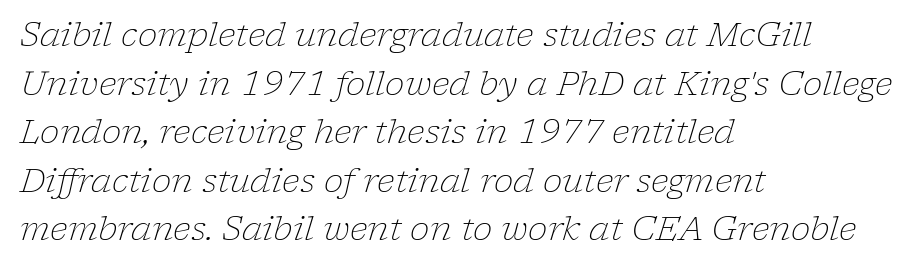
{"serif": "yes", "italic": "yes", "lean": "right", "slant_degrees": 17, "bold": "no", "weight": "light", "width": "normal", "stroke_contrast": "low", "x_height": "medium", "monospaced": "no", "underline": "no", "align": "left", "line_spacing": "normal", "line_spacing_ratio": 1.47, "letter_spacing": "normal", "letter_spacing_em": 0.0, "glyph_px": 33}
